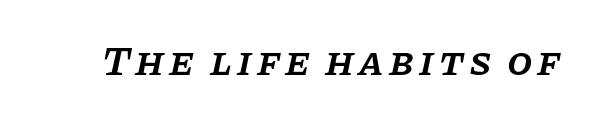
{"serif": "yes", "italic": "yes", "lean": "right", "slant_degrees": 11, "bold": "semi", "weight": "semibold", "width": "normal", "stroke_contrast": "low", "x_height": "large", "monospaced": "no", "underline": "no", "glyph_px": 41}
